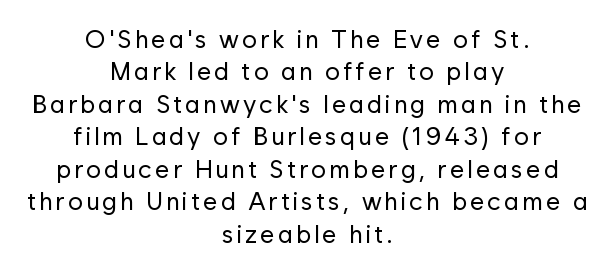
You can tell it's not italic because the verticals are truly vertical. Unmarked baselines from the first word to the last. Weight: in the light-to-regular range. Which margin do the lines hug? Neither — every line sits in the middle. These lines sit exactly where default settings would place them.
